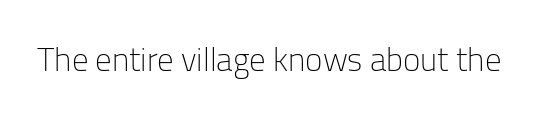
Q: Is the text bold? A: No.
Q: Is the text italic (slanted)? A: No, it is upright.
Q: Is the typeface a serif or a sans-serif typeface? A: Sans-serif.
Q: Is the text underlined? A: No.
Q: Is the spacing between letters normal or unusually wide? A: Normal.
Q: Width (condensed, normal, or wide)? A: Normal.
Q: Stroke contrast? A: Low.
Q: x-height? A: Medium.
Q: Monospaced? A: No.
